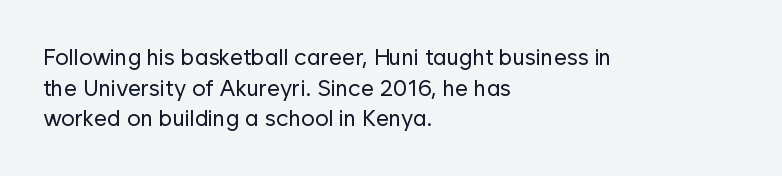
{"italic": "no", "bold": "no", "underline": "no", "align": "left", "line_spacing": "normal", "line_spacing_ratio": 1.33, "letter_spacing": "normal", "letter_spacing_em": 0.0, "glyph_px": 23}
